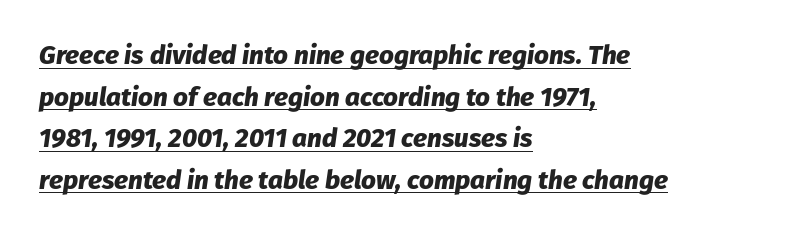
The image shows 26 px bold type, italic (leaning right); set left-aligned, normal line spacing (1.6x), normal letter spacing, underlined.
